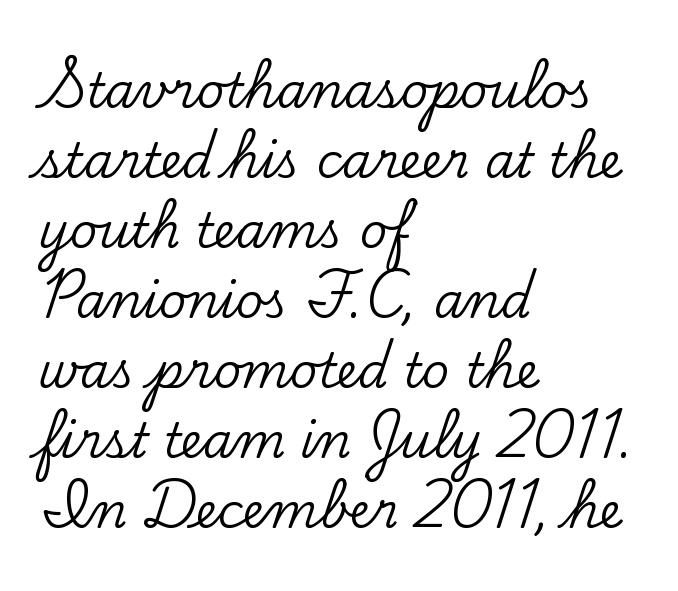
The image shows 48 px serif type; set left-aligned, normal line spacing (1.46x), normal letter spacing, not underlined; low stroke contrast and a small x-height.
